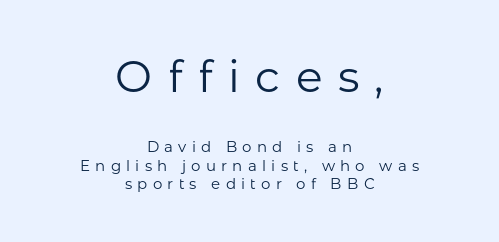
The image shows 44 px regular-weight sans-serif type, upright; set centered, line spacing 1.21x, unusually wide letter spacing (+0.35 em), not underlined; the first (top) block is 2.93x larger; low stroke contrast and a medium x-height.
